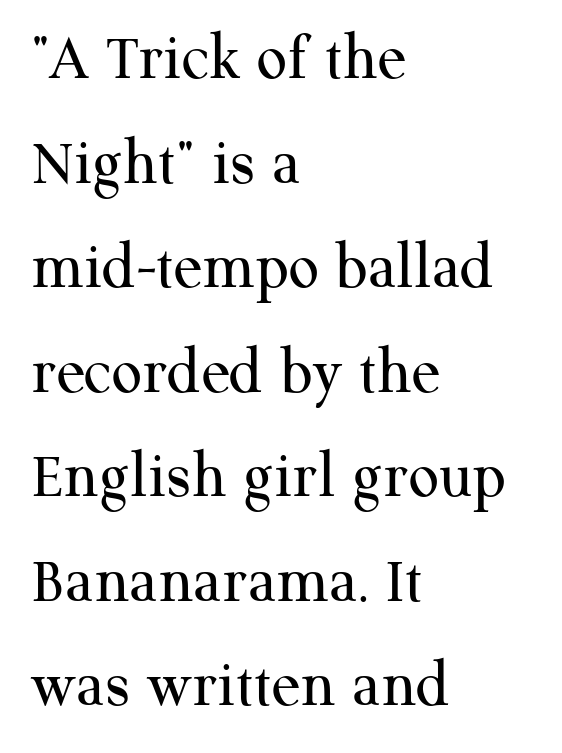
{"serif": "yes", "italic": "no", "bold": "no", "weight": "regular", "width": "normal", "stroke_contrast": "medium", "x_height": "medium", "monospaced": "no", "underline": "no", "align": "left", "line_spacing": "normal", "line_spacing_ratio": 1.56, "letter_spacing": "normal", "letter_spacing_em": 0.0, "glyph_px": 67}
